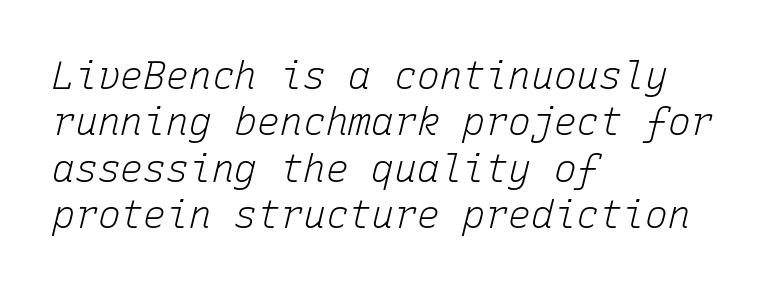
Q: Is the text bold? A: No.
Q: Is the text italic (slanted)? A: Yes, it leans right by about 15 degrees.
Q: Is the text underlined? A: No.
Q: How is the paragraph aligned? A: Left-aligned.
Q: Is the spacing between letters normal or unusually wide? A: Normal.
Q: Width (condensed, normal, or wide)? A: Normal.
Q: Stroke contrast? A: Low.
Q: x-height? A: Medium.
Q: Monospaced? A: Yes.
